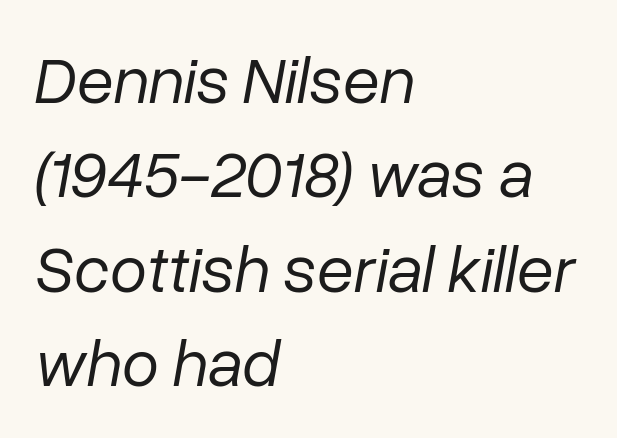
Descenders hang freely into open space. Visually the block forms a straight wall on the left and a jagged coastline on the right. How would I describe the line gaps? Plain and ordinary. Designer's note — italics engaged. The letters sit at their default tracking, neither squeezed nor spread.
